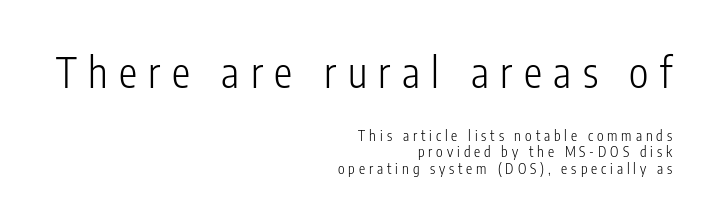
{"serif": "no", "italic": "no", "bold": "no", "weight": "light", "width": "condensed", "stroke_contrast": "low", "x_height": "medium", "monospaced": "no", "underline": "no", "align": "right", "line_spacing_ratio": 1.17, "letter_spacing": "wide", "letter_spacing_em": 0.28, "larger_block": "first", "size_ratio": 2.93, "glyph_px": 41}
